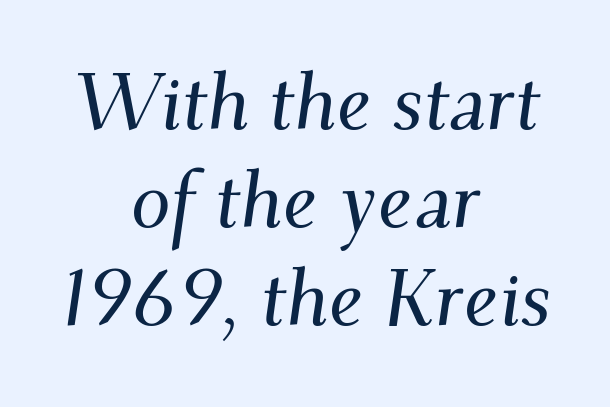
Q: Is the text italic (slanted)? A: Yes, it leans right by about 9 degrees.
Q: Is the typeface a serif or a sans-serif typeface? A: Serif.
Q: Is the text underlined? A: No.
Q: How is the paragraph aligned? A: Centered.
Q: Is the spacing between letters normal or unusually wide? A: Normal.
Q: Width (condensed, normal, or wide)? A: Normal.
Q: Stroke contrast? A: Medium.
Q: x-height? A: Small.
Q: Monospaced? A: No.
